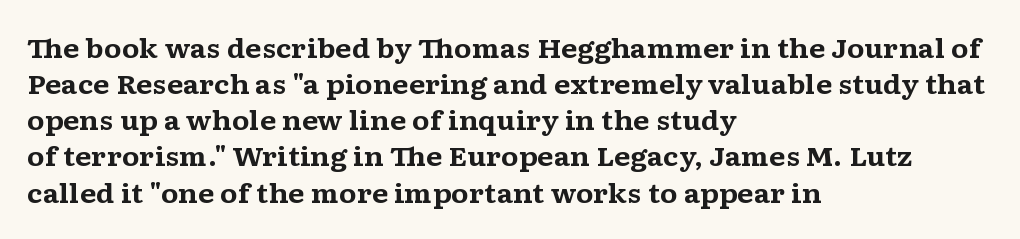
{"italic": "no", "bold": "yes", "underline": "no", "align": "left", "line_spacing": "normal", "line_spacing_ratio": 1.39, "letter_spacing": "normal", "letter_spacing_em": 0.0, "glyph_px": 26}
